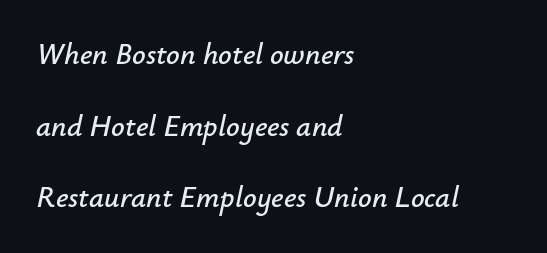
Q: Is the text italic (slanted)? A: Yes, it leans right by about 12 degrees.
Q: Is the text underlined? A: No.
Q: How is the paragraph aligned? A: Left-aligned.
Q: Is the spacing between letters normal or unusually wide? A: Normal.
Q: Is the spacing between lines tight, normal or loose? A: Loose.
Q: Width (condensed, normal, or wide)? A: Normal.
Q: Stroke contrast? A: Low.
Q: x-height? A: Small.
Q: Monospaced? A: No.
